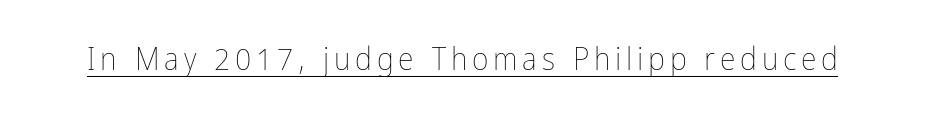
Q: Is the text bold? A: No.
Q: Is the text italic (slanted)? A: No, it is upright.
Q: Is the text underlined? A: Yes.
Q: Width (condensed, normal, or wide)? A: Condensed.
Q: Stroke contrast? A: Low.
Q: x-height? A: Medium.
Q: Monospaced? A: No.
